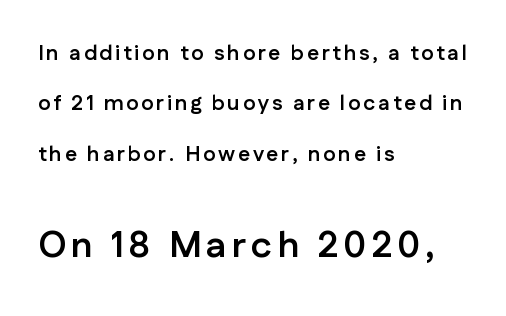
{"serif": "no", "italic": "no", "bold": "yes", "weight": "semibold", "width": "normal", "stroke_contrast": "low", "x_height": "medium", "monospaced": "no", "underline": "no", "align": "left", "line_spacing": "loose", "line_spacing_ratio": 2.4, "larger_block": "second", "size_ratio": 1.76, "glyph_px": 37}
